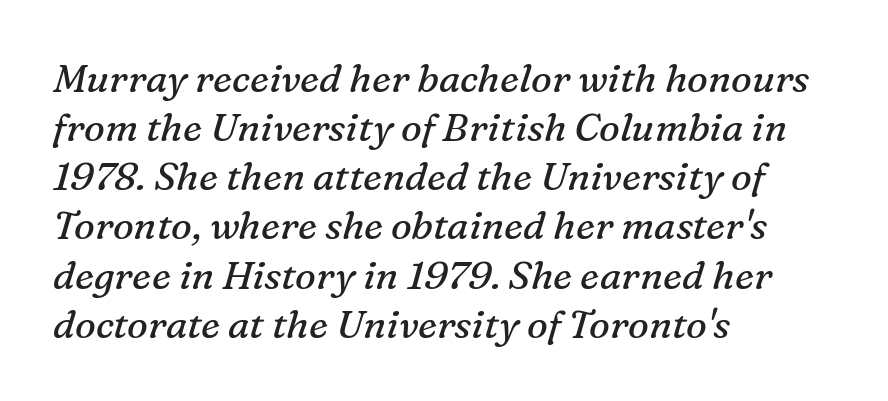
The image shows 39 px regular-weight serif type, italic (leaning right); set left-aligned, normal line spacing (1.26x), normal letter spacing, not underlined; medium stroke contrast and a medium x-height.
